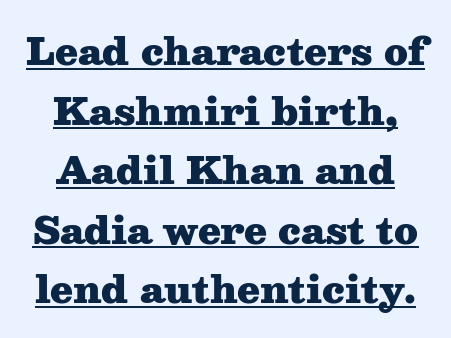
The image shows 37 px heavy, wide serif type, upright; set centered, normal line spacing (1.61x), normal letter spacing, underlined; medium stroke contrast and a medium x-height.
